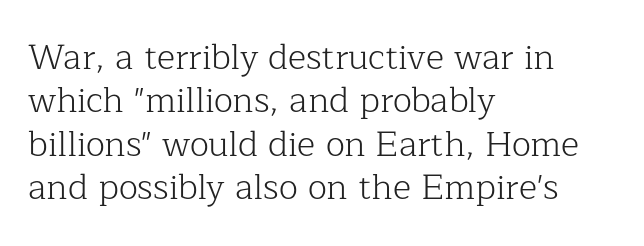
{"serif": "yes", "italic": "no", "bold": "no", "weight": "light", "width": "normal", "stroke_contrast": "low", "x_height": "medium", "monospaced": "no", "underline": "no", "align": "left", "line_spacing_ratio": 1.24, "letter_spacing": "normal", "letter_spacing_em": 0.0, "glyph_px": 35}
